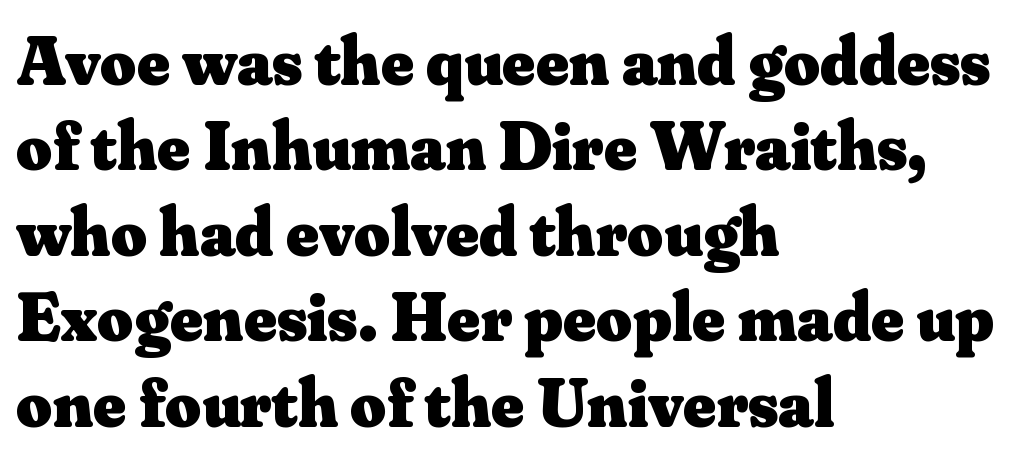
The image shows 70 px heavy serif type, upright; set left-aligned, line spacing 1.22x, normal letter spacing, not underlined; medium stroke contrast and a small x-height.
